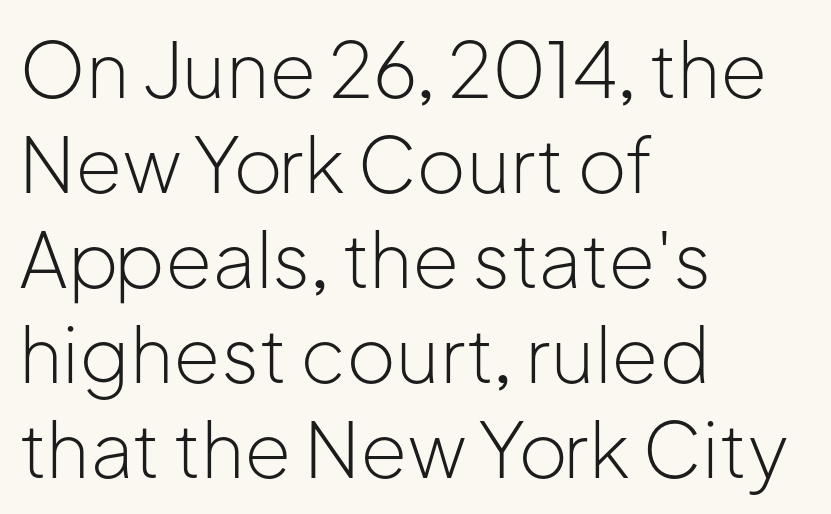
{"serif": "no", "italic": "no", "bold": "no", "weight": "light", "width": "normal", "stroke_contrast": "low", "x_height": "medium", "monospaced": "no", "underline": "no", "align": "left", "line_spacing": "normal", "line_spacing_ratio": 1.25, "letter_spacing": "normal", "letter_spacing_em": 0.0, "glyph_px": 76}
